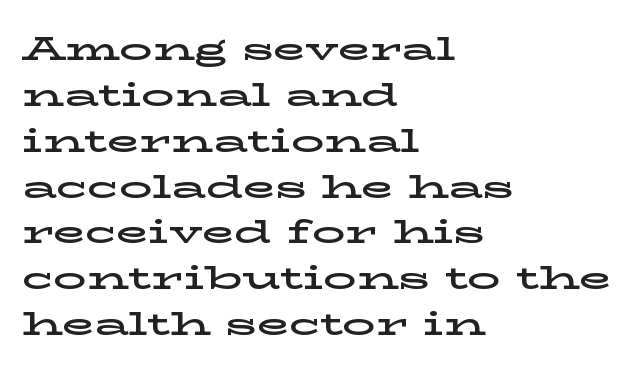
Q: Is the text italic (slanted)? A: No, it is upright.
Q: Is the typeface a serif or a sans-serif typeface? A: Serif.
Q: Is the text underlined? A: No.
Q: How is the paragraph aligned? A: Left-aligned.
Q: Is the spacing between letters normal or unusually wide? A: Normal.
Q: Is the spacing between lines tight, normal or loose? A: Normal.
Q: Width (condensed, normal, or wide)? A: Wide.
Q: Stroke contrast? A: Low.
Q: x-height? A: Medium.
Q: Monospaced? A: No.
